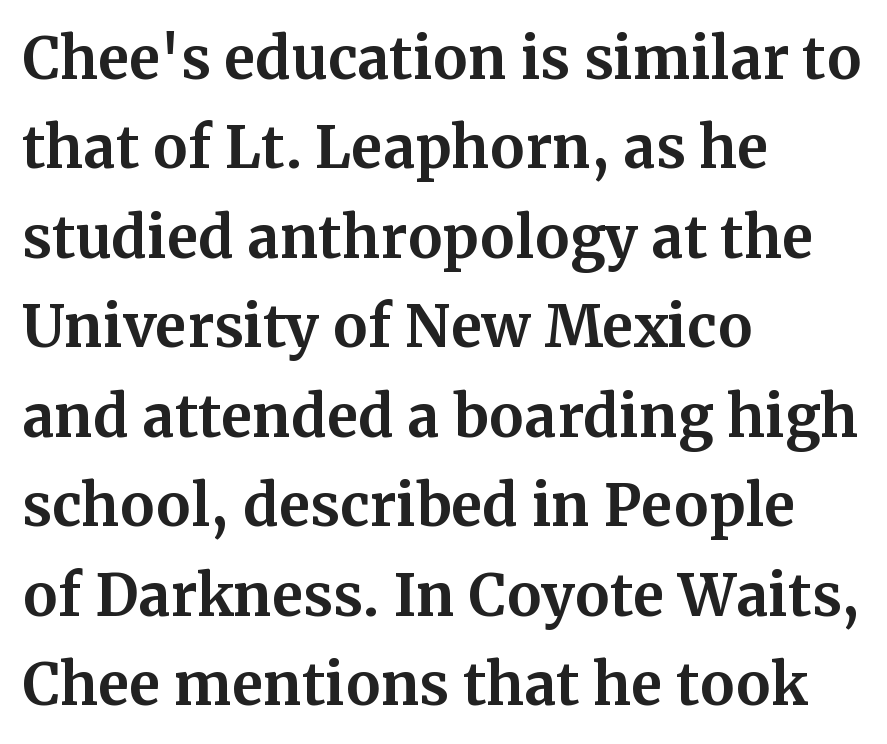
{"serif": "yes", "italic": "no", "bold": "yes", "weight": "bold", "width": "normal", "stroke_contrast": "medium", "x_height": "medium", "monospaced": "no", "underline": "no", "align": "left", "line_spacing": "normal", "line_spacing_ratio": 1.57, "letter_spacing": "normal", "letter_spacing_em": 0.0, "glyph_px": 57}
